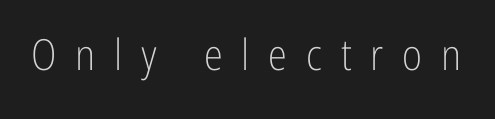
Short note: letters widely spaced. Ink coverage per letter is moderate at most. Unlike italic type, these characters show no tilt at all. Note the varied advance widths — an 'i' is clearly narrower than an 'm'.
